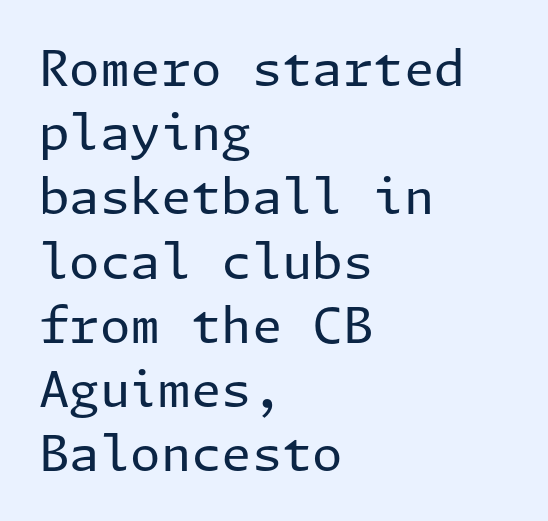
{"serif": "no", "italic": "no", "bold": "no", "weight": "regular", "width": "normal", "stroke_contrast": "low", "x_height": "medium", "underline": "no", "align": "left", "line_spacing": "normal", "line_spacing_ratio": 1.31, "letter_spacing": "normal", "letter_spacing_em": 0.0, "glyph_px": 49}
